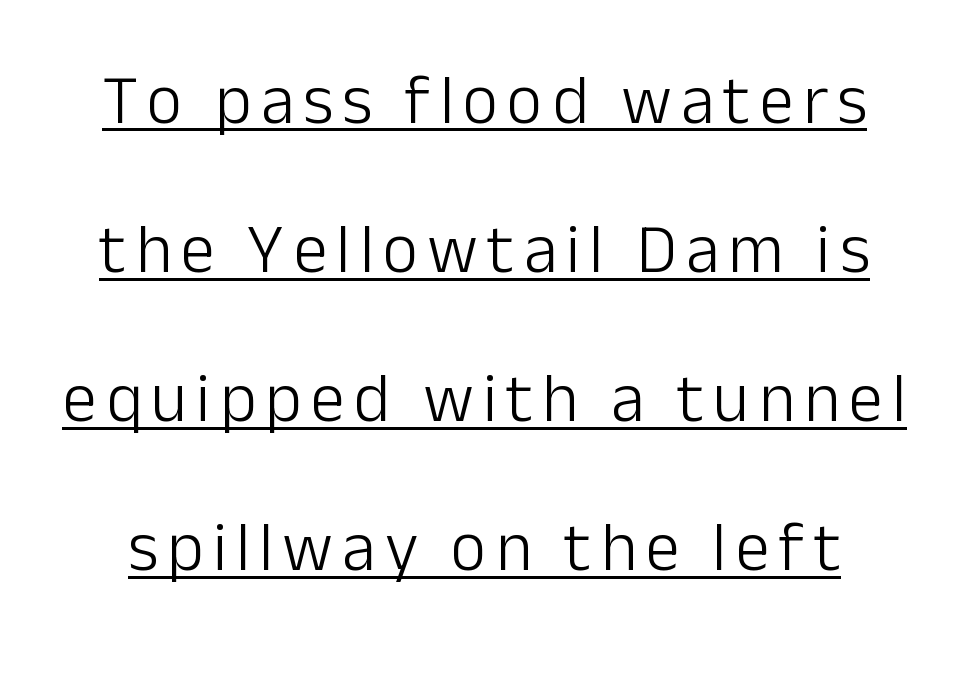
Q: Is the text bold? A: No.
Q: Is the text italic (slanted)? A: No, it is upright.
Q: Is the typeface a serif or a sans-serif typeface? A: Sans-serif.
Q: Is the text underlined? A: Yes.
Q: Is the spacing between lines tight, normal or loose? A: Loose.
Q: Width (condensed, normal, or wide)? A: Normal.
Q: Stroke contrast? A: Low.
Q: x-height? A: Medium.
Q: Monospaced? A: No.
